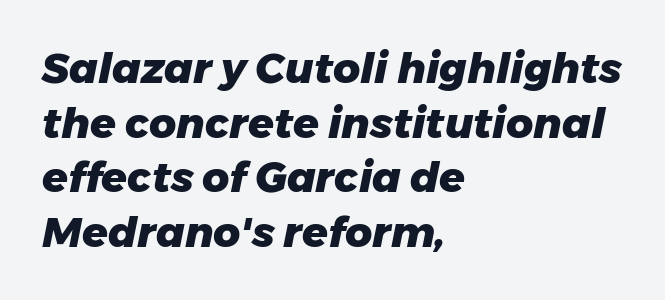
Reading down the column, the eye jumps a familiar distance to each next line. Nobody drew a line under any word here. In terms of weight, the rendering is a true, heavy bold. The letters advance in unequal steps, a hallmark of proportional type.
